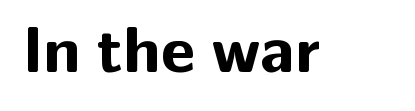
A clean baseline with only descenders dipping below it. Heft: maximum for text — a bold. What kind of face is this? One without serifs — a sans. These lines are rendered in a variable-pitch font. Designer's note — italics off, roman on.
